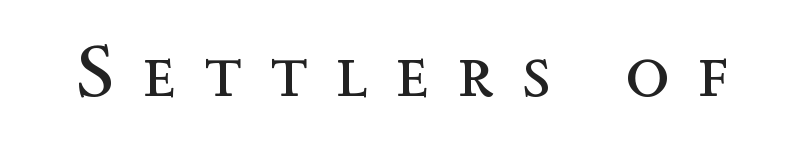
Bare-footed words on every line. Tracking value appears strongly positive — letters spread wide. The font's upright variant was chosen for this text. Caption: face not bold, strokes unweighted. Varying glyph widths throughout — classic text-font behaviour.
